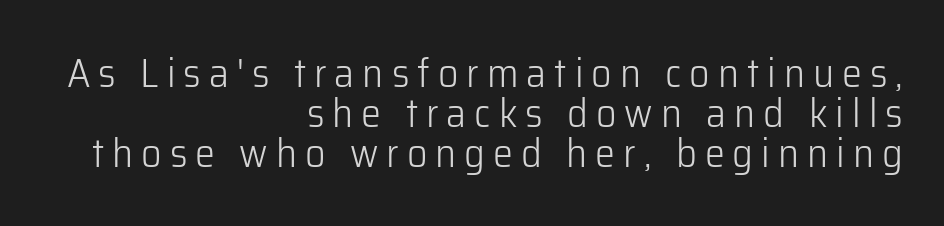
Q: Is the text bold? A: No.
Q: Is the text italic (slanted)? A: No, it is upright.
Q: Is the typeface a serif or a sans-serif typeface? A: Sans-serif.
Q: Is the text underlined? A: No.
Q: How is the paragraph aligned? A: Right-aligned.
Q: Is the spacing between letters normal or unusually wide? A: Unusually wide.
Q: Is the spacing between lines tight, normal or loose? A: Tight.
Q: Width (condensed, normal, or wide)? A: Normal.
Q: Stroke contrast? A: Low.
Q: x-height? A: Medium.
Q: Monospaced? A: No.
